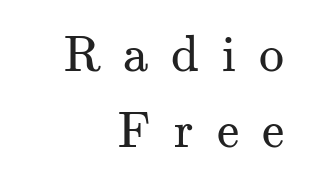
{"serif": "yes", "italic": "no", "bold": "no", "weight": "regular", "width": "normal", "stroke_contrast": "medium", "x_height": "small", "monospaced": "no", "underline": "no", "align": "right", "line_spacing": "normal", "line_spacing_ratio": 1.52, "letter_spacing": "wide", "letter_spacing_em": 0.46, "glyph_px": 50}
